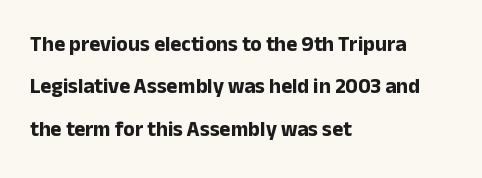
Q: Is the text bold? A: Yes.
Q: Is the text italic (slanted)? A: No, it is upright.
Q: Is the text underlined? A: No.
Q: How is the paragraph aligned? A: Left-aligned.
Q: Is the spacing between letters normal or unusually wide? A: Normal.
Q: Is the spacing between lines tight, normal or loose? A: Loose.
